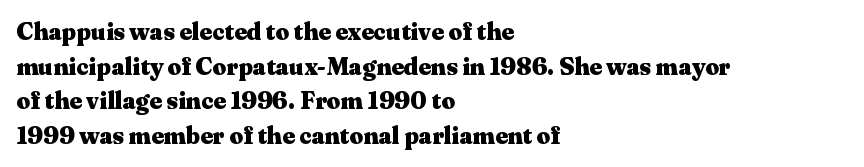
{"italic": "no", "bold": "yes", "underline": "no", "align": "left", "line_spacing": "normal", "line_spacing_ratio": 1.44, "letter_spacing": "normal", "letter_spacing_em": 0.0, "glyph_px": 24}
